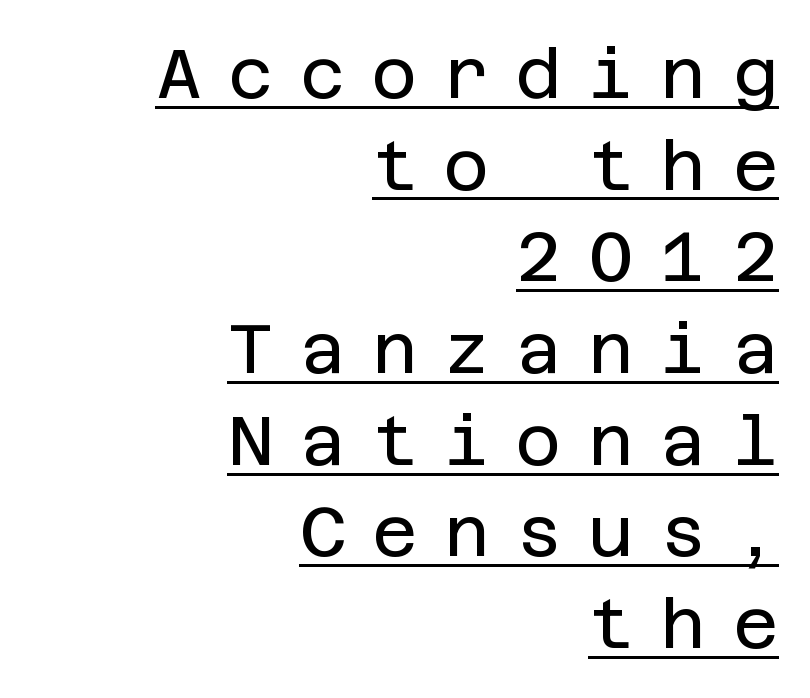
Looks like someone drew a line under every word here. Stem width sits at or under what a default text font uses. Every row of glyphs terminates at an identical x-position on the right. I'd call this a sans setting — the letters go barefoot. Tracking value appears strongly positive — letters spread wide.
